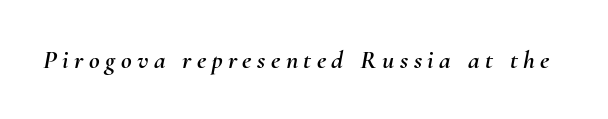
{"italic": "yes", "lean": "right", "slant_degrees": 10, "underline": "no", "letter_spacing": "wide", "letter_spacing_em": 0.21, "glyph_px": 26}
